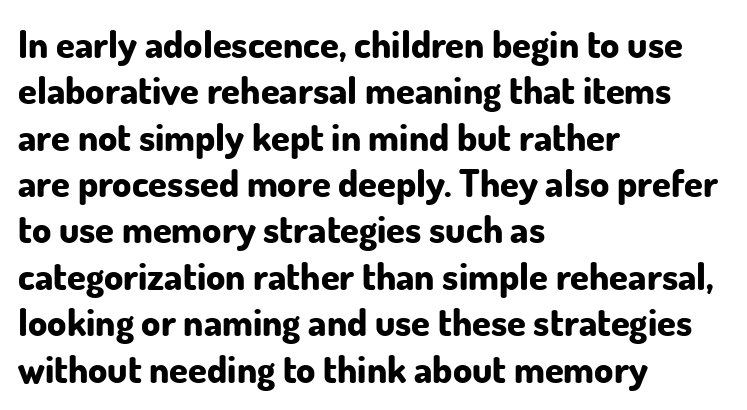
The rendering uses a bold face; every stroke is thick and dark. The space directly below the letters is spotless. Teacher's note: observe the even left margin — that is flush-left alignment. Nobody touched the tracking dial on this one.
